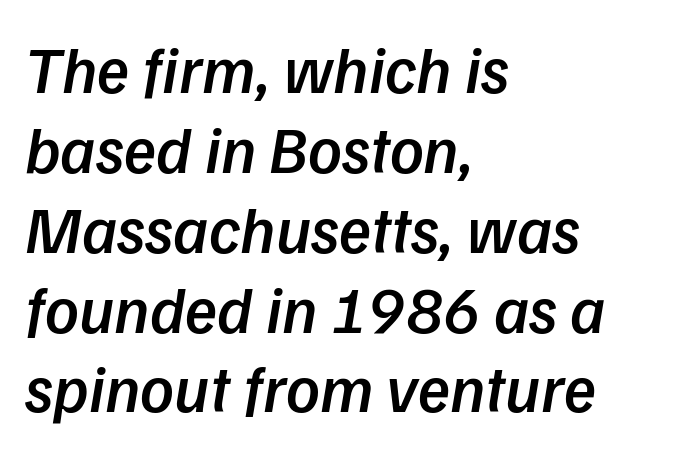
These lines keep a tight, regular rhythm from letter to letter. Is the block centered? No — it sits flush against the left margin. Descender tails drop into unmarked territory. Spacing verdict: proportional, widths tailored to each character. Font category for this specimen: sans-serif. This is moderately heavy type, rendered in semibold.
